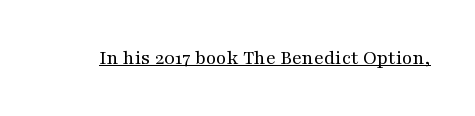
{"italic": "no", "bold": "no", "underline": "yes", "letter_spacing": "normal", "letter_spacing_em": 0.0, "glyph_px": 21}
